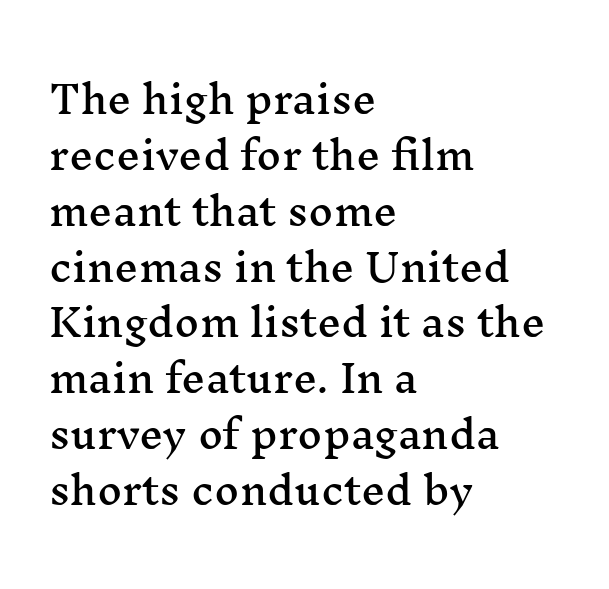
{"serif": "yes", "italic": "no", "width": "wide", "stroke_contrast": "medium", "x_height": "medium", "monospaced": "no", "underline": "no", "align": "left", "line_spacing": "normal", "line_spacing_ratio": 1.47, "letter_spacing": "normal", "letter_spacing_em": 0.0, "glyph_px": 38}
